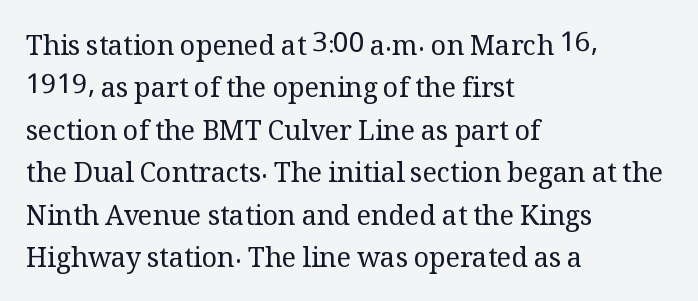
Characters follow at the spacing the type designer built in. Where is the straight margin? On the left. Weight: regular or lighter. Check the space under the baseline: it is left empty. Each new line begins a customary step beneath the previous one.
